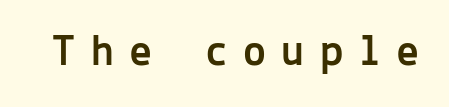
Q: Is the text italic (slanted)? A: No, it is upright.
Q: Is the typeface a serif or a sans-serif typeface? A: Sans-serif.
Q: Is the text underlined? A: No.
Q: Is the spacing between letters normal or unusually wide? A: Unusually wide.
Q: Width (condensed, normal, or wide)? A: Normal.
Q: x-height? A: Medium.
Q: Monospaced? A: Yes.
